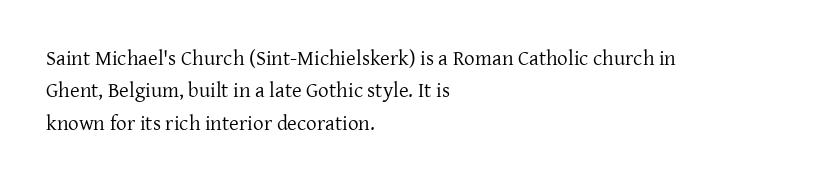
Words float on clear page, feet unadorned. Letters have the restrained weight of plain body copy at most. Horizontal alignment here is leftward, the default for most running prose. Whoever set this chose a conventional vertical rhythm. This sample uses an upright cut, with every glyph sitting square on the baseline.
